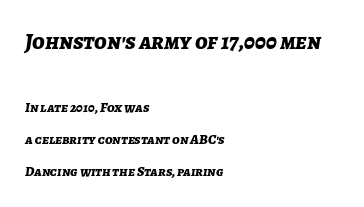
Compared with an ordinary text face, these strokes are far heavier — a full bold. Words float on clear page, feet unadorned. Observe the lean: these are italic letterforms. The gaps between neighbouring characters are ordinary and unremarkable.
